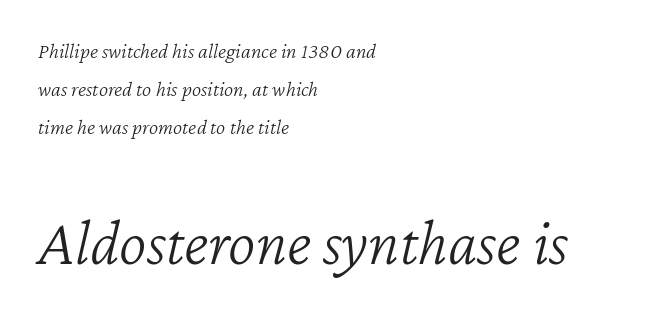
Q: Is the text bold? A: No.
Q: Is the text italic (slanted)? A: Yes, it leans right by about 12 degrees.
Q: Is the text underlined? A: No.
Q: How is the paragraph aligned? A: Left-aligned.
Q: Is the spacing between letters normal or unusually wide? A: Normal.
Q: Which block of text is set in a larger size, the first (top) or the second (bottom)? A: The second (bottom) one.
Q: Width (condensed, normal, or wide)? A: Normal.
Q: Stroke contrast? A: Low.
Q: x-height? A: Medium.
Q: Monospaced? A: No.
